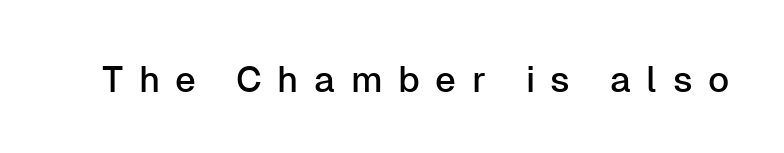
The image shows 36 px sans-serif type, upright; set unusually wide letter spacing (+0.43 em), not underlined; low stroke contrast and a medium x-height.
